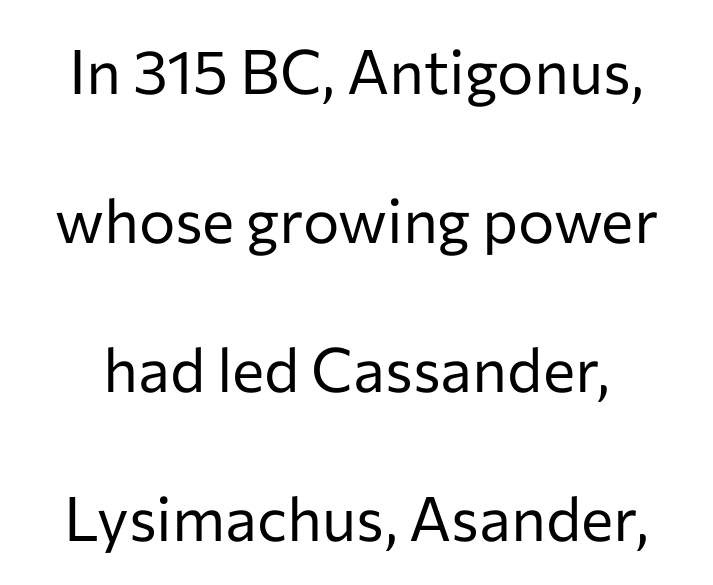
The image shows 61 px regular-weight sans-serif type, upright; set loose line spacing (2.44x), normal letter spacing, not underlined; low stroke contrast and a medium x-height.
